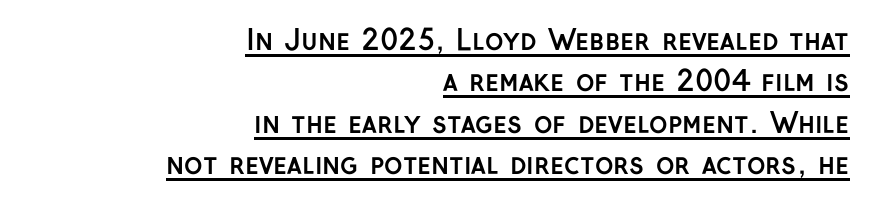
The passage shown is emphatically bold. Compared with undecorated copy, this sample adds a rule below the words. Note the varied advance widths — an 'i' is clearly narrower than an 'm'. The space between consecutive lines is moderate. Inter-character spacing is left at the font's built-in metrics. A student would call this right alignment; a typographer would say flush right, rag left.
